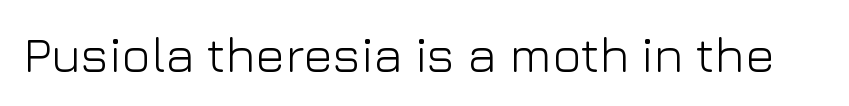
Q: Is the text bold? A: No.
Q: Is the text italic (slanted)? A: No, it is upright.
Q: Is the typeface a serif or a sans-serif typeface? A: Sans-serif.
Q: Is the text underlined? A: No.
Q: Is the spacing between letters normal or unusually wide? A: Normal.
Q: Width (condensed, normal, or wide)? A: Normal.
Q: Stroke contrast? A: Low.
Q: x-height? A: Medium.
Q: Monospaced? A: No.
